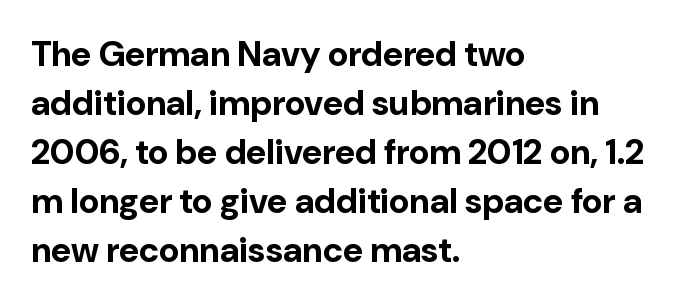
{"serif": "no", "italic": "no", "bold": "yes", "weight": "bold", "width": "normal", "stroke_contrast": "low", "x_height": "medium", "monospaced": "no", "underline": "no", "align": "left", "line_spacing": "normal", "line_spacing_ratio": 1.4, "letter_spacing": "normal", "letter_spacing_em": 0.0, "glyph_px": 35}
